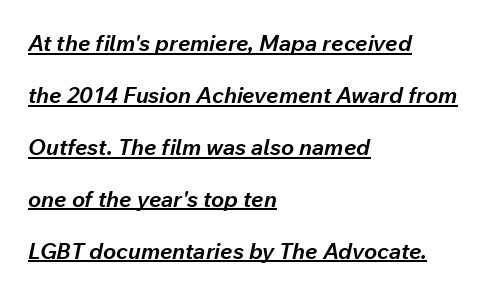
Q: Is the text bold? A: Yes.
Q: Is the text italic (slanted)? A: Yes, it leans right by about 12 degrees.
Q: Is the text underlined? A: Yes.
Q: How is the paragraph aligned? A: Left-aligned.
Q: Is the spacing between letters normal or unusually wide? A: Normal.
Q: Is the spacing between lines tight, normal or loose? A: Loose.
